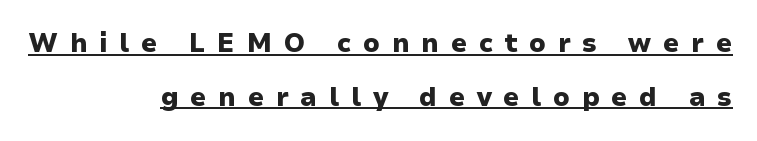
The image shows 26 px bold type, upright; set right-aligned, loose line spacing (2.06x), unusually wide letter spacing (+0.45 em), underlined.
